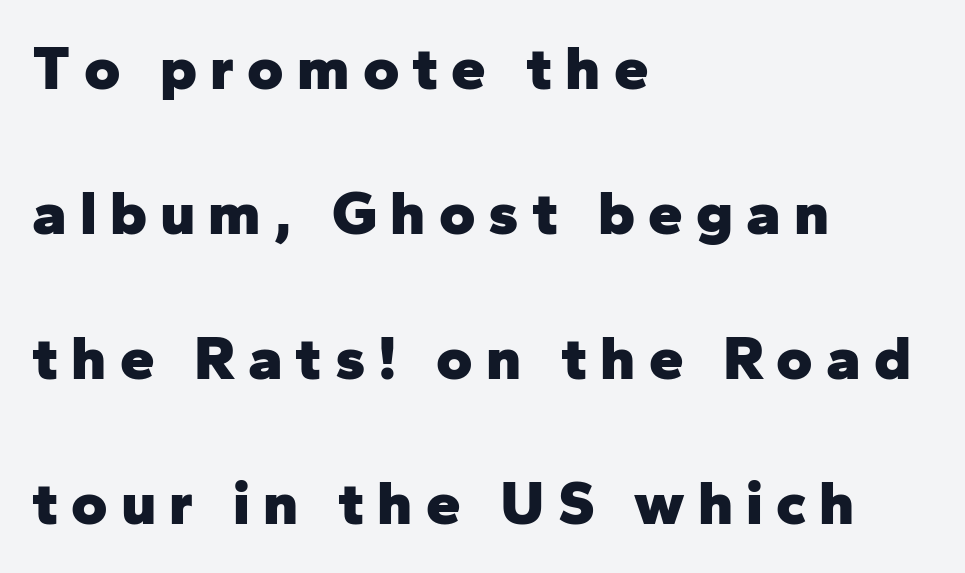
Q: Is the text bold? A: Yes.
Q: Is the text italic (slanted)? A: No, it is upright.
Q: Is the typeface a serif or a sans-serif typeface? A: Sans-serif.
Q: Is the text underlined? A: No.
Q: How is the paragraph aligned? A: Left-aligned.
Q: Is the spacing between letters normal or unusually wide? A: Unusually wide.
Q: Is the spacing between lines tight, normal or loose? A: Loose.
Q: Width (condensed, normal, or wide)? A: Normal.
Q: Stroke contrast? A: Low.
Q: x-height? A: Medium.
Q: Monospaced? A: No.
